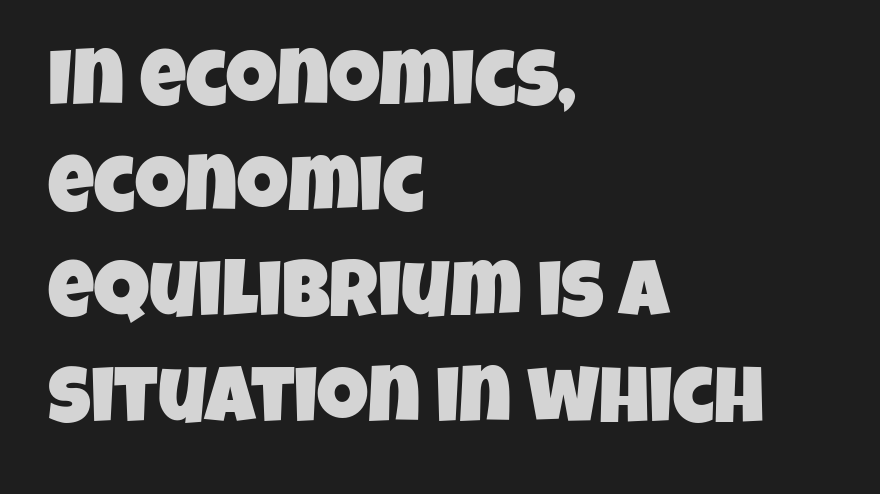
Q: Is the typeface a serif or a sans-serif typeface? A: Sans-serif.
Q: Is the text underlined? A: No.
Q: How is the paragraph aligned? A: Left-aligned.
Q: Is the spacing between letters normal or unusually wide? A: Normal.
Q: Is the spacing between lines tight, normal or loose? A: Normal.
Q: Width (condensed, normal, or wide)? A: Condensed.
Q: Stroke contrast? A: Low.
Q: x-height? A: Large.
Q: Monospaced? A: No.
